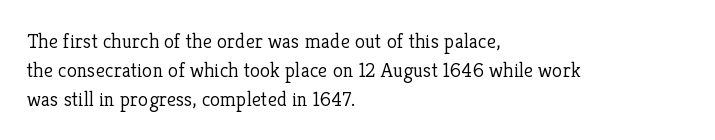
{"italic": "no", "bold": "no", "underline": "no", "align": "left", "line_spacing": "normal", "line_spacing_ratio": 1.39, "letter_spacing": "normal", "letter_spacing_em": 0.0, "glyph_px": 21}
